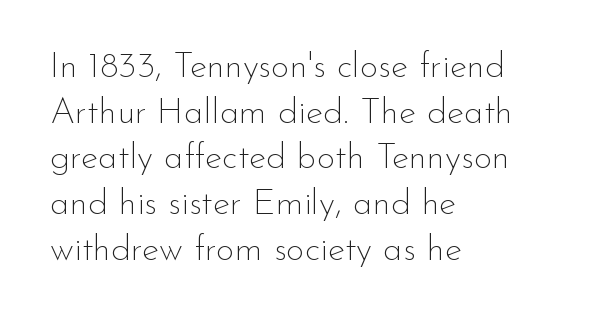
Character widths vary here, with narrow letters taking less room than wide ones. The specimen omits any rule beneath the text block's lines. Nothing unusual about the tracking: characters are spaced as the font intends. Type style note: lacks serifs.
